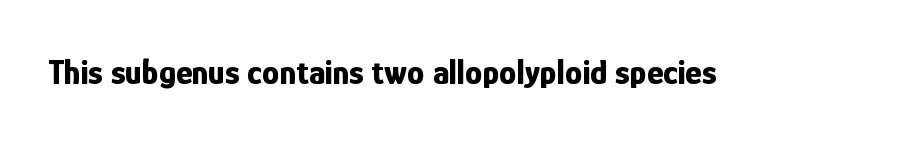
The image shows 35 px bold, condensed sans-serif type, upright; set normal letter spacing, not underlined; low stroke contrast and a medium x-height.
